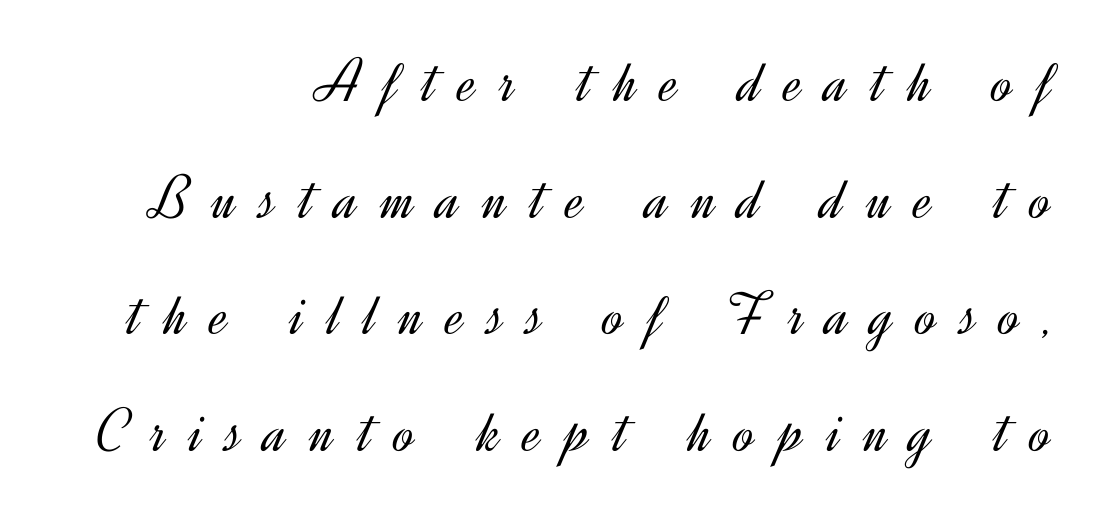
Q: Is the text bold? A: No.
Q: Is the text italic (slanted)? A: Yes.
Q: Is the typeface a serif or a sans-serif typeface? A: Sans-serif.
Q: Is the text underlined? A: No.
Q: How is the paragraph aligned? A: Right-aligned.
Q: Is the spacing between letters normal or unusually wide? A: Unusually wide.
Q: Width (condensed, normal, or wide)? A: Normal.
Q: x-height? A: Small.
Q: Monospaced? A: No.
